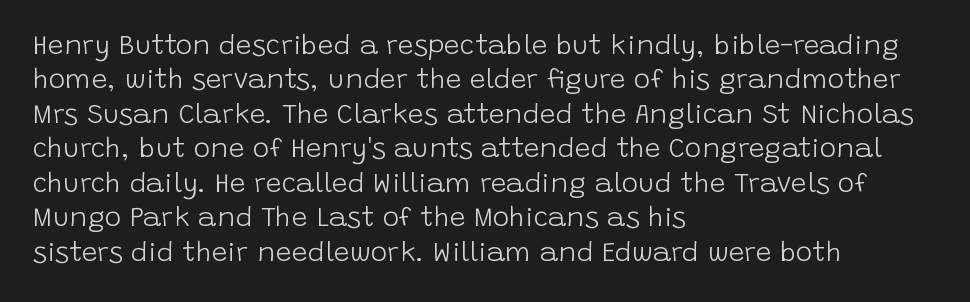
Q: Is the text bold? A: No.
Q: Is the text italic (slanted)? A: No, it is upright.
Q: Is the typeface a serif or a sans-serif typeface? A: Sans-serif.
Q: Is the text underlined? A: No.
Q: How is the paragraph aligned? A: Left-aligned.
Q: Is the spacing between letters normal or unusually wide? A: Normal.
Q: Width (condensed, normal, or wide)? A: Normal.
Q: Stroke contrast? A: Low.
Q: x-height? A: Large.
Q: Monospaced? A: No.
